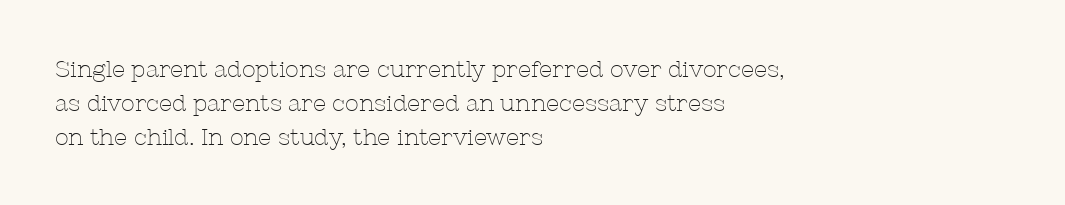
The image shows 23 px text type, upright; set left-aligned, normal line spacing (1.47x), normal letter spacing, not underlined.
